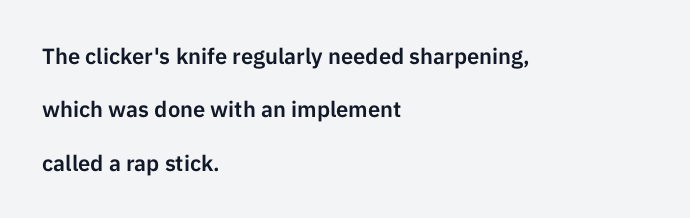
The image shows 22 px text type, upright; set left-aligned, loose line spacing (2.43x), normal letter spacing, not underlined.
